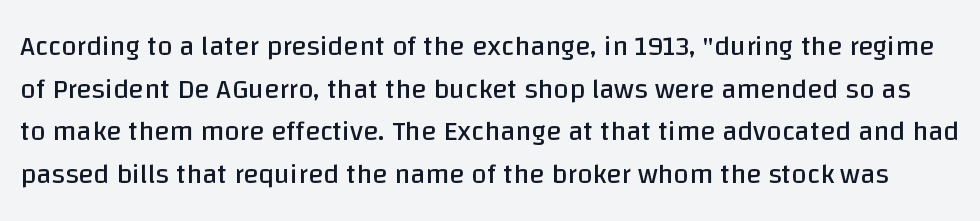
The image shows 28 px regular-weight sans-serif type, upright; set normal line spacing (1.52x), normal letter spacing, not underlined; low stroke contrast and a large x-height.
